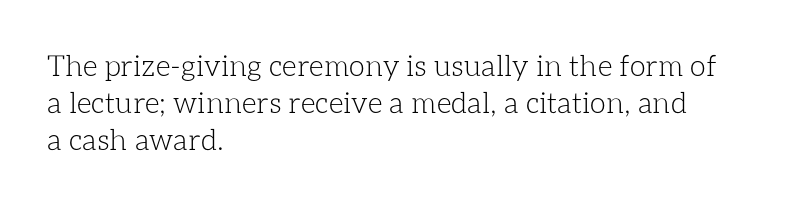
{"italic": "no", "bold": "no", "weight": "light", "width": "normal", "stroke_contrast": "low", "x_height": "medium", "monospaced": "no", "underline": "no", "align": "left", "line_spacing": "normal", "line_spacing_ratio": 1.27, "letter_spacing": "normal", "letter_spacing_em": 0.0, "glyph_px": 29}
